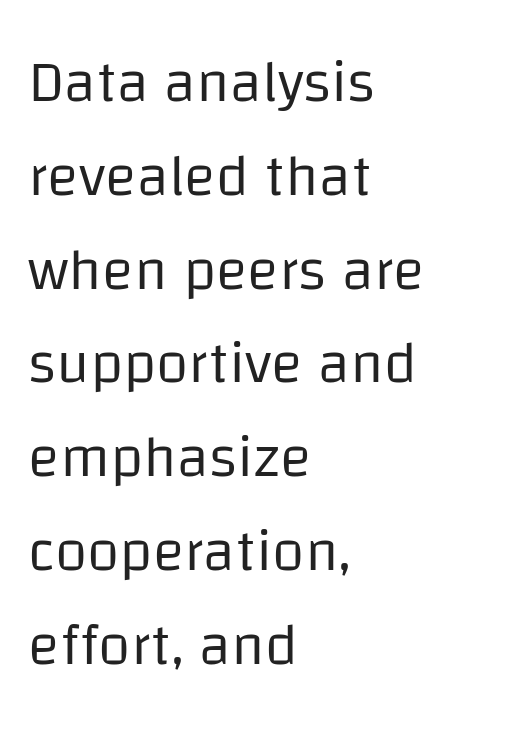
The image shows 59 px regular-weight sans-serif type, upright; set left-aligned, normal line spacing (1.59x), normal letter spacing, not underlined; low stroke contrast and a large x-height.
